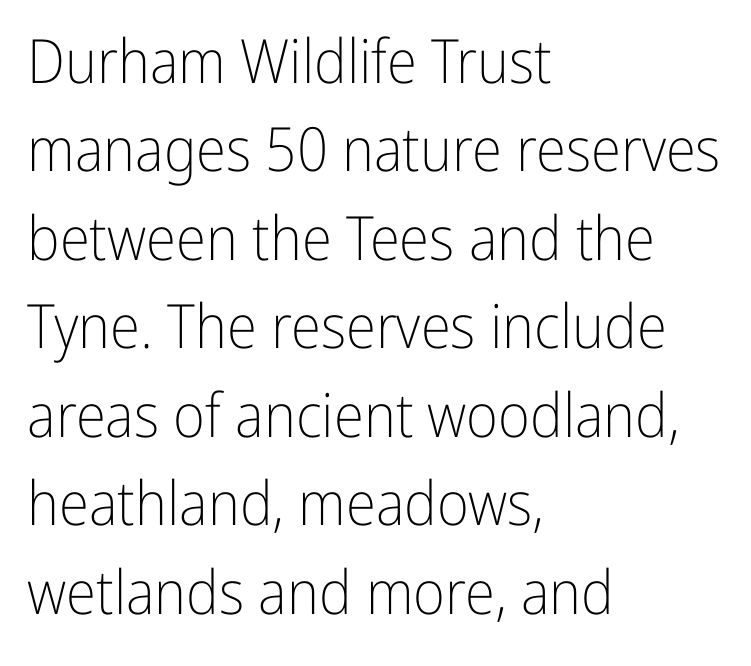
Q: Is the text bold? A: No.
Q: Is the text italic (slanted)? A: No, it is upright.
Q: Is the typeface a serif or a sans-serif typeface? A: Sans-serif.
Q: Is the text underlined? A: No.
Q: How is the paragraph aligned? A: Left-aligned.
Q: Is the spacing between letters normal or unusually wide? A: Normal.
Q: Is the spacing between lines tight, normal or loose? A: Normal.
Q: Width (condensed, normal, or wide)? A: Condensed.
Q: Stroke contrast? A: Low.
Q: x-height? A: Medium.
Q: Monospaced? A: No.
